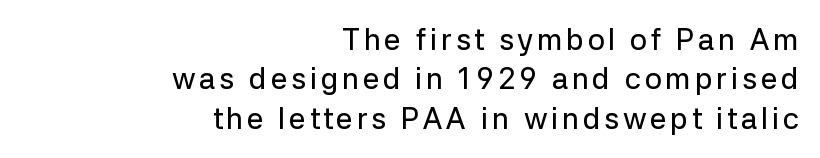
Q: Is the text italic (slanted)? A: No, it is upright.
Q: Is the typeface a serif or a sans-serif typeface? A: Sans-serif.
Q: Is the text underlined? A: No.
Q: How is the paragraph aligned? A: Right-aligned.
Q: Is the spacing between lines tight, normal or loose? A: Normal.
Q: Width (condensed, normal, or wide)? A: Normal.
Q: Stroke contrast? A: Low.
Q: x-height? A: Medium.
Q: Monospaced? A: No.
